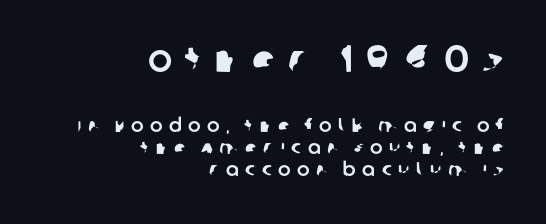
I'd call this a sans setting — the letters go barefoot. The rendering uses natural spacing where letterforms have individual widths. The composition opens big and finishes small. The words here are not underlined. Leftover space on each line is placed entirely before the opening word. These lines have a slow, spaced-out rhythm from letter to letter.
